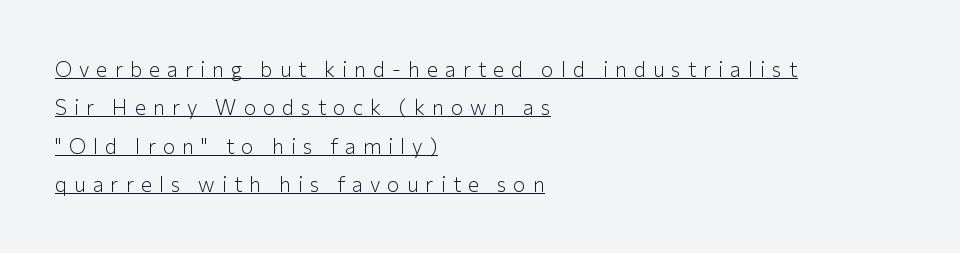
Does a line run under the words? Yes, clearly. Short and long lines alike share a common starting point at left. Tracking value appears strongly positive — letters spread wide. Heft: none added — not bold.
